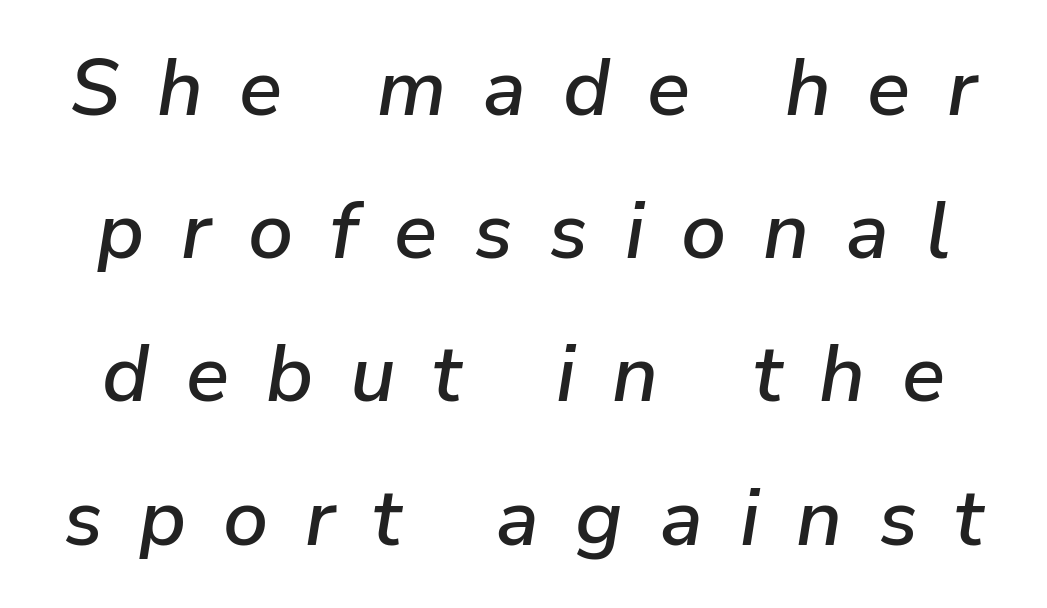
Q: Is the text italic (slanted)? A: Yes, it leans right by about 9 degrees.
Q: Is the text underlined? A: No.
Q: Is the spacing between letters normal or unusually wide? A: Unusually wide.
Q: Width (condensed, normal, or wide)? A: Normal.
Q: Stroke contrast? A: Low.
Q: x-height? A: Medium.
Q: Monospaced? A: No.
